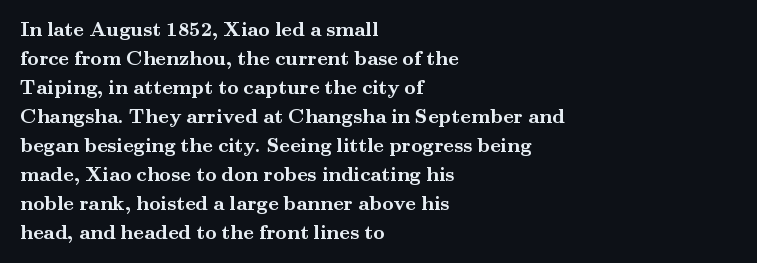
Style check: upright. The block of text has a typical density, with ordinary space between rows. The words here are not underlined. The paragraph shown leans on its left margin. The gaps between neighbouring characters are ordinary and unremarkable.
